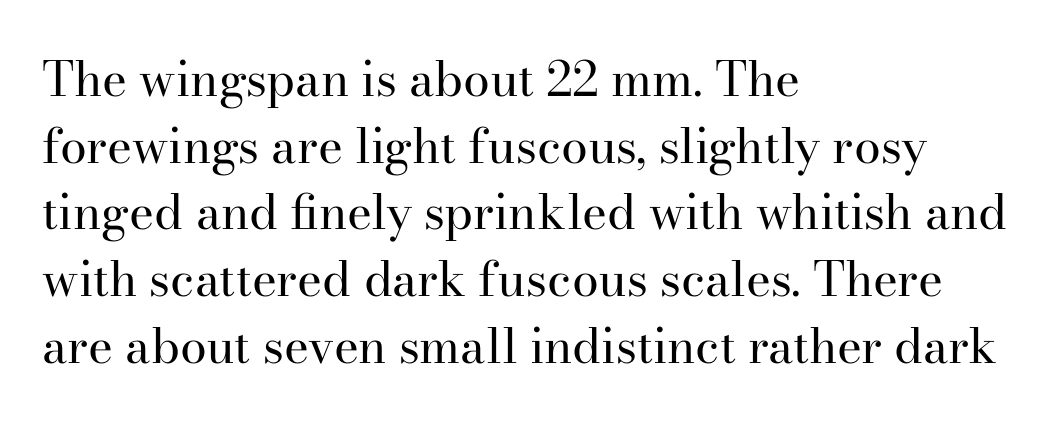
The image shows 48 px regular-weight serif type, upright; set left-aligned, normal line spacing (1.39x), normal letter spacing, not underlined; high stroke contrast and a small x-height.
